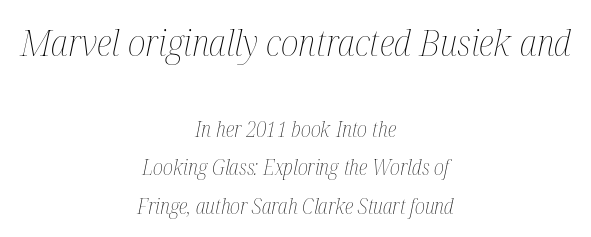
The image shows 37 px thin, condensed type, italic (leaning right); set centered, line spacing 1.84x, normal letter spacing, not underlined; the first (top) block is 1.76x larger; medium stroke contrast and a medium x-height.
